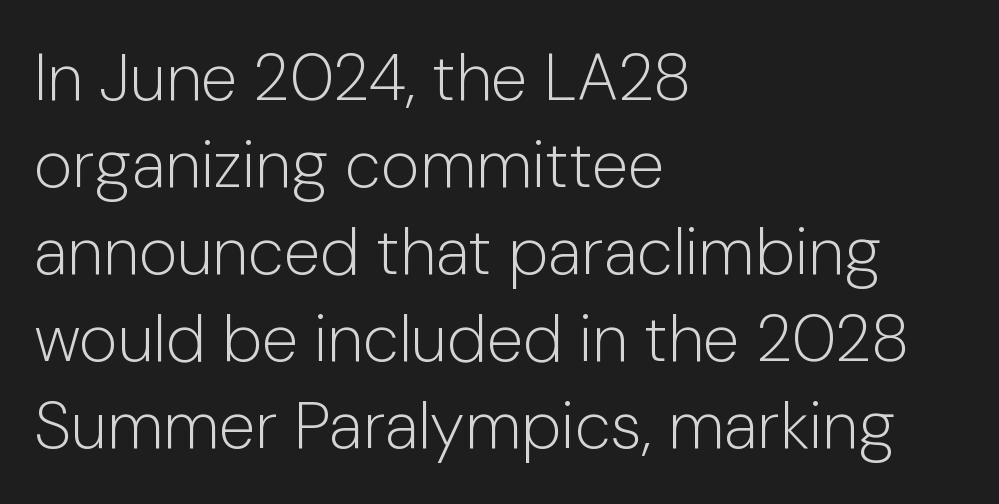
Upright lettering throughout. This rendering employs a face without finishing strokes, i.e., a sans-serif. No word sits above an underline. The setting favours the left margin, as ordinary paragraphs usually do. The passage shown is typed in a proportional face where columns would drift.
